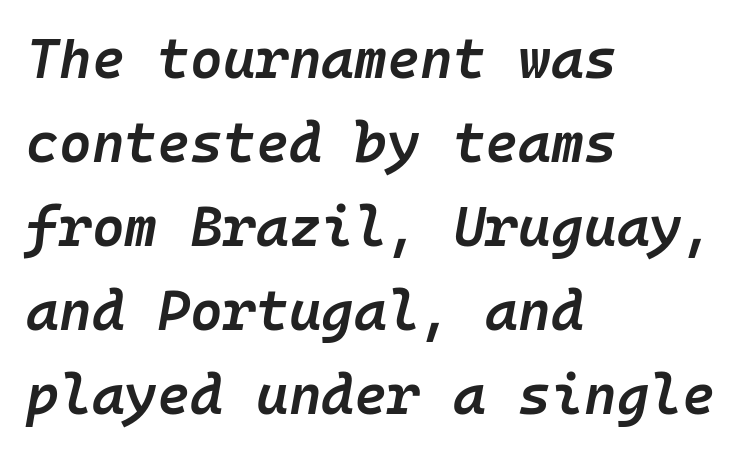
Q: Is the text bold? A: Semi-bold.
Q: Is the text italic (slanted)? A: Yes, it leans right by about 10 degrees.
Q: Is the text underlined? A: No.
Q: How is the paragraph aligned? A: Left-aligned.
Q: Is the spacing between letters normal or unusually wide? A: Normal.
Q: Is the spacing between lines tight, normal or loose? A: Normal.
Q: Width (condensed, normal, or wide)? A: Normal.
Q: Stroke contrast? A: Low.
Q: x-height? A: Medium.
Q: Monospaced? A: Yes.
